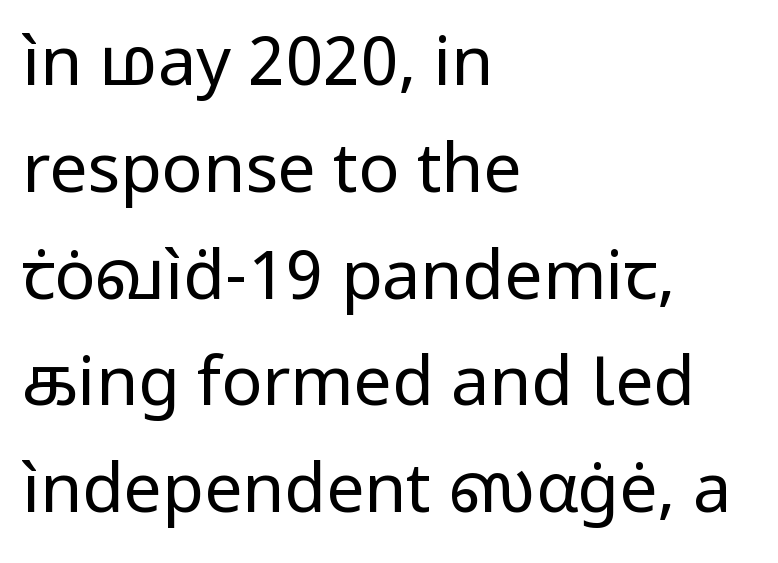
Q: Is the text bold? A: No.
Q: Is the text italic (slanted)? A: No, it is upright.
Q: Is the typeface a serif or a sans-serif typeface? A: Sans-serif.
Q: Is the text underlined? A: No.
Q: How is the paragraph aligned? A: Left-aligned.
Q: Is the spacing between letters normal or unusually wide? A: Normal.
Q: Is the spacing between lines tight, normal or loose? A: Normal.
Q: Width (condensed, normal, or wide)? A: Normal.
Q: Stroke contrast? A: Low.
Q: x-height? A: Medium.
Q: Monospaced? A: No.
